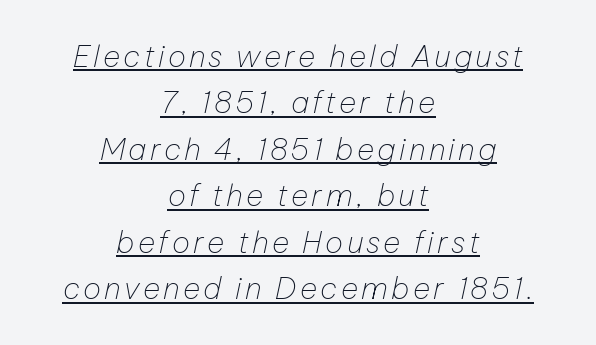
{"italic": "yes", "lean": "right", "slant_degrees": 12, "bold": "no", "weight": "thin", "width": "normal", "stroke_contrast": "low", "x_height": "medium", "monospaced": "no", "underline": "yes", "align": "center", "line_spacing": "normal", "line_spacing_ratio": 1.55, "glyph_px": 30}
